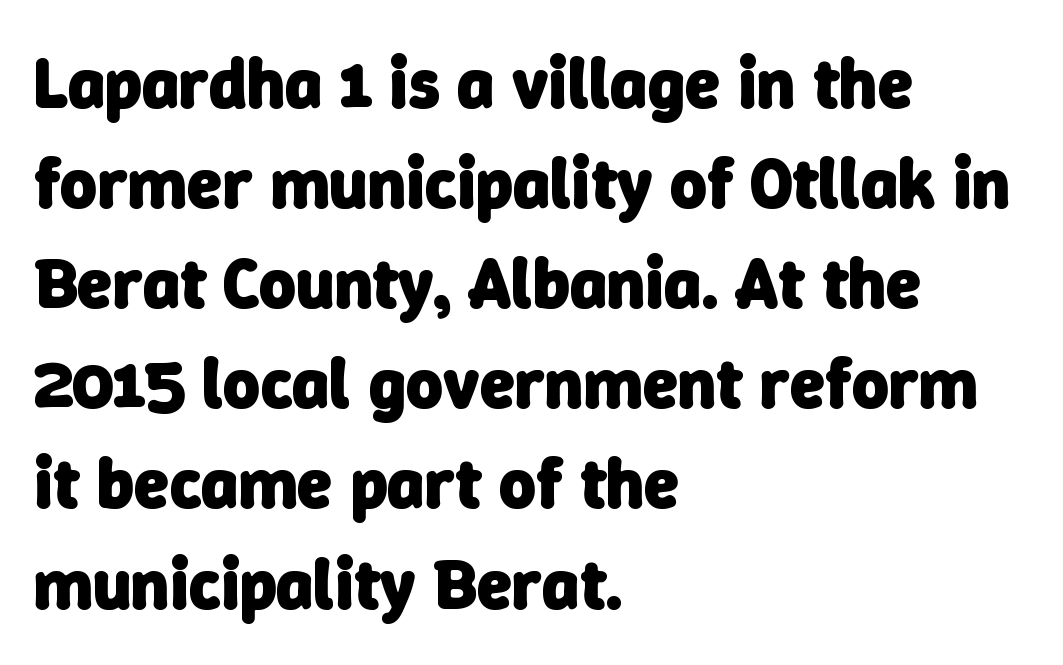
The image shows 71 px heavy sans-serif type; set left-aligned, normal line spacing (1.41x), normal letter spacing, not underlined; low stroke contrast and a medium x-height.
